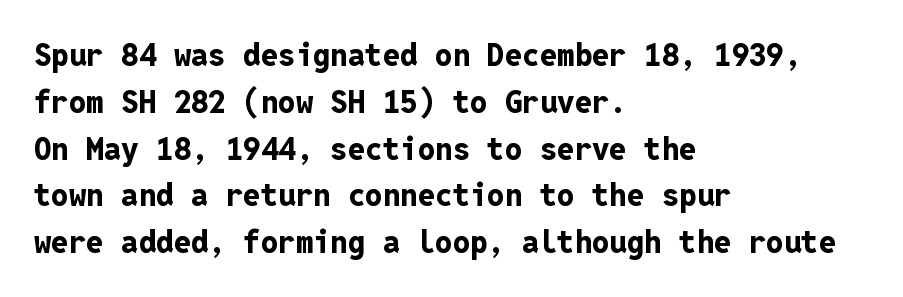
Quick note: underline off. Each glyph is drawn with heavy, bold strokes. A typesetter would call this monospace, since all characters share one set width. When letters stand straight like this, we call the style roman or upright. In terms of letterspacing, this is plain default setting. Every row of glyphs begins at an identical x-position on the left.
